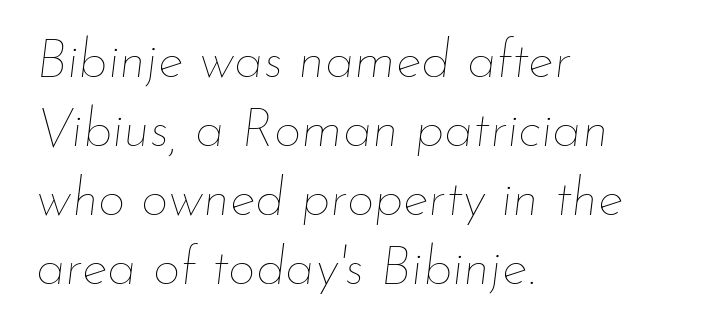
Q: Is the text bold? A: No.
Q: Is the text italic (slanted)? A: Yes, it leans right by about 7 degrees.
Q: Is the text underlined? A: No.
Q: How is the paragraph aligned? A: Left-aligned.
Q: Is the spacing between letters normal or unusually wide? A: Normal.
Q: Is the spacing between lines tight, normal or loose? A: Normal.
Q: Width (condensed, normal, or wide)? A: Normal.
Q: Stroke contrast? A: Low.
Q: x-height? A: Small.
Q: Monospaced? A: No.
